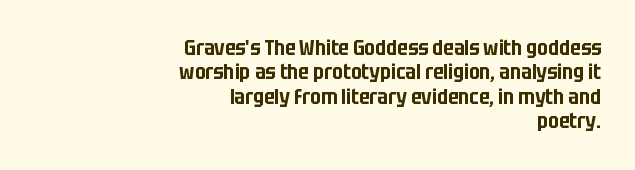
The image shows 21 px text type, upright; set right-aligned, line spacing 1.16x, normal letter spacing, not underlined.
